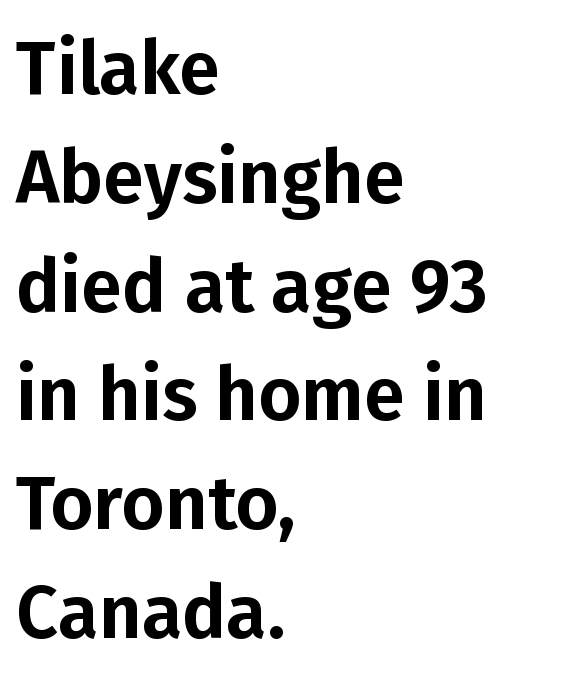
These lines stack with their left ends in a neat column. These lines are rendered in a variable-pitch font. In terms of leading, this rendering sits right in the middle. A typesetter would label this face a sans. A bare baseline throughout the passage. The axis of the letterforms is exactly vertical.
